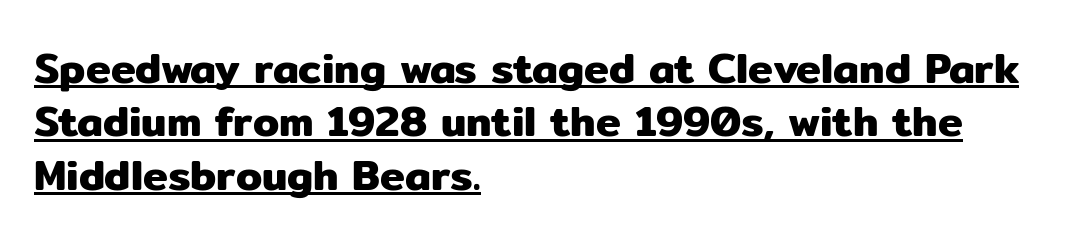
Each letter keeps its own natural width here, so spacing adapts to shape. Vertical strokes here are truly vertical. Regarding serifs, this sample does without them. These lines stack with their left ends in a neat column. In terms of leading, this rendering sits right in the middle.
